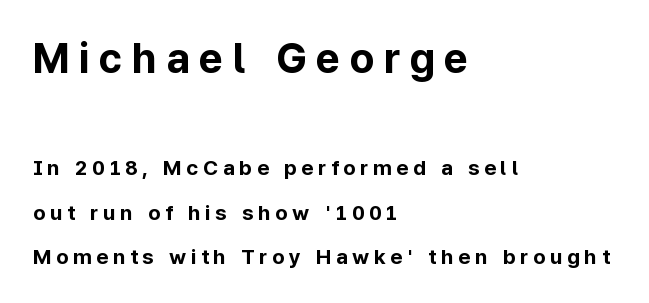
Does the bottom block carry the larger type? No, the top block does. Which margin do the lines hug? The left one — the right edge is uneven. In terms of leading, this rendering errs on the spacious side. The glyphs are unaccompanied by any horizontal stroke below them. Regarding serifs, this sample does without them. Honestly, the letter spacing is so wide it's the main thing you notice.
